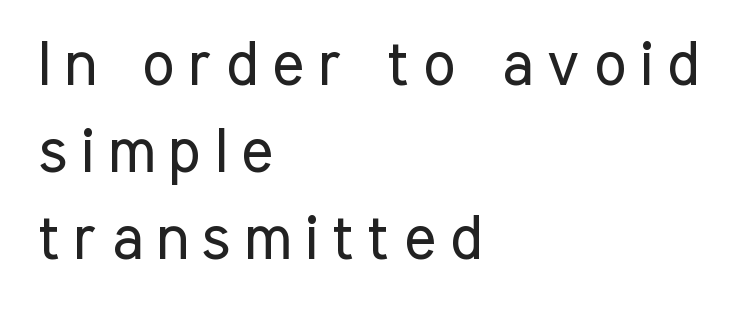
Think of a printed novel: that variable character pitch is what you see here. Reading down the block, your eye returns to a fixed left position each line. Letterform terminals end flat and unadorned throughout the passage. Reading down the column, the eye jumps a familiar distance to each next line. Weight: in the light-to-regular range. The glyphs are unaccompanied by any horizontal stroke below them.
